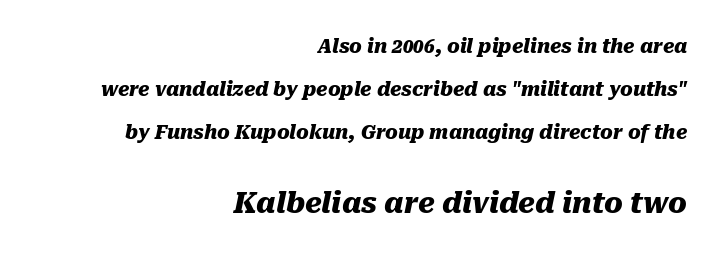
Q: Is the text bold? A: Yes.
Q: Is the text italic (slanted)? A: Yes, it leans right by about 10 degrees.
Q: Is the text underlined? A: No.
Q: How is the paragraph aligned? A: Right-aligned.
Q: Is the spacing between letters normal or unusually wide? A: Normal.
Q: Is the spacing between lines tight, normal or loose? A: Loose.
Q: Which block of text is set in a larger size, the first (top) or the second (bottom)? A: The second (bottom) one.
Q: Width (condensed, normal, or wide)? A: Normal.
Q: Stroke contrast? A: Medium.
Q: x-height? A: Medium.
Q: Monospaced? A: No.
